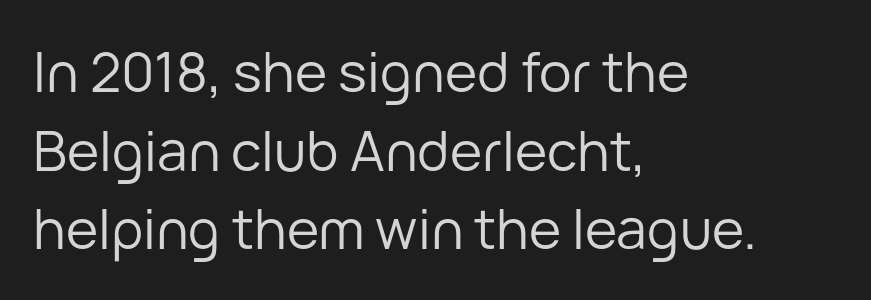
Q: Is the text bold? A: No.
Q: Is the text italic (slanted)? A: No, it is upright.
Q: Is the typeface a serif or a sans-serif typeface? A: Sans-serif.
Q: Is the text underlined? A: No.
Q: How is the paragraph aligned? A: Left-aligned.
Q: Is the spacing between letters normal or unusually wide? A: Normal.
Q: Is the spacing between lines tight, normal or loose? A: Normal.
Q: Width (condensed, normal, or wide)? A: Normal.
Q: Stroke contrast? A: Low.
Q: x-height? A: Medium.
Q: Monospaced? A: No.
